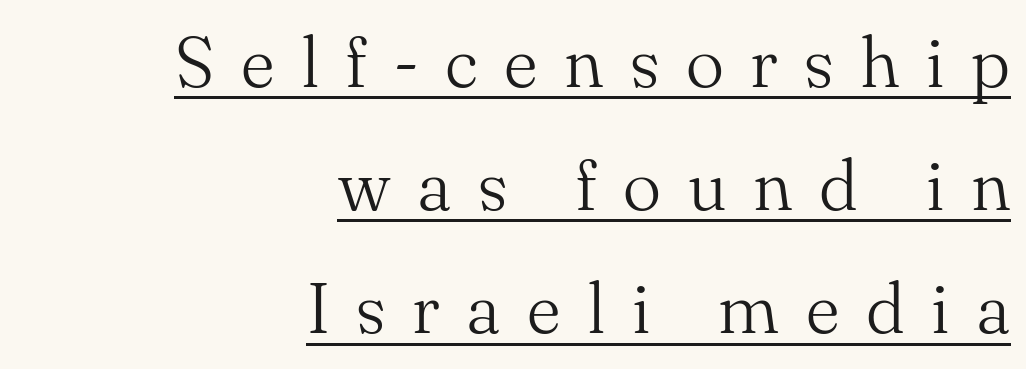
{"serif": "yes", "italic": "no", "bold": "no", "weight": "light", "width": "normal", "stroke_contrast": "medium", "x_height": "small", "monospaced": "no", "underline": "yes", "align": "right", "line_spacing_ratio": 1.71, "letter_spacing": "wide", "letter_spacing_em": 0.37, "glyph_px": 72}
